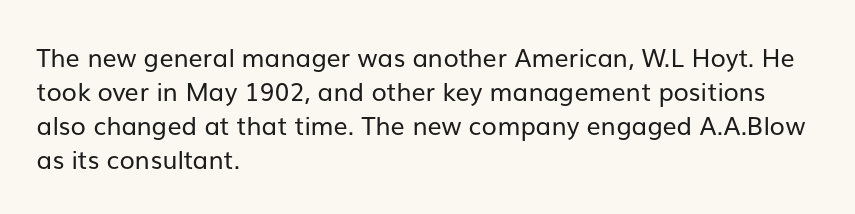
{"italic": "no", "bold": "no", "underline": "no", "align": "left", "line_spacing": "normal", "line_spacing_ratio": 1.36, "letter_spacing": "normal", "letter_spacing_em": 0.0, "glyph_px": 25}
